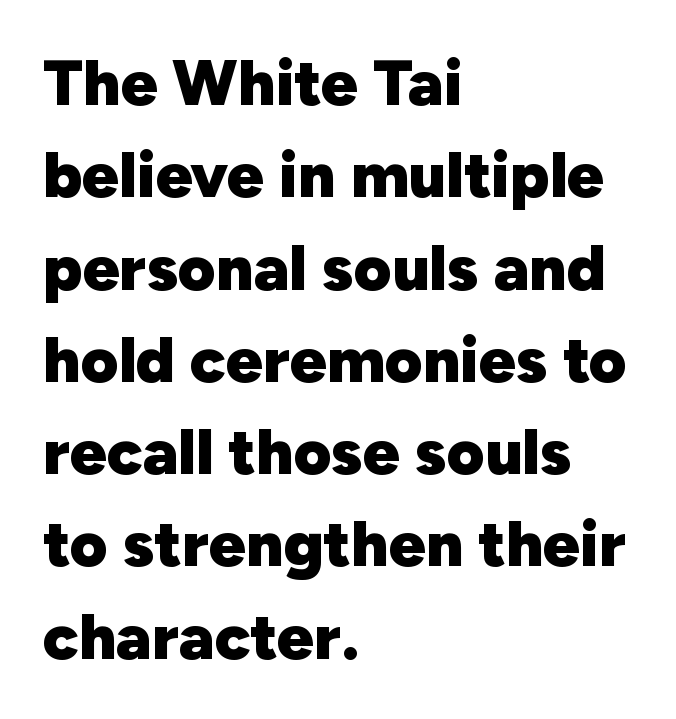
{"serif": "no", "italic": "no", "bold": "yes", "weight": "heavy", "width": "normal", "stroke_contrast": "low", "x_height": "medium", "monospaced": "no", "underline": "no", "align": "left", "line_spacing": "normal", "line_spacing_ratio": 1.42, "letter_spacing": "normal", "letter_spacing_em": 0.0, "glyph_px": 65}
